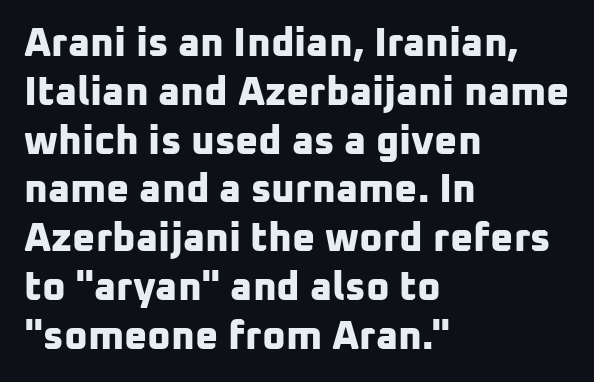
The image shows 40 px bold sans-serif type; set left-aligned, line spacing 1.22x, normal letter spacing, not underlined; low stroke contrast and a medium x-height.
